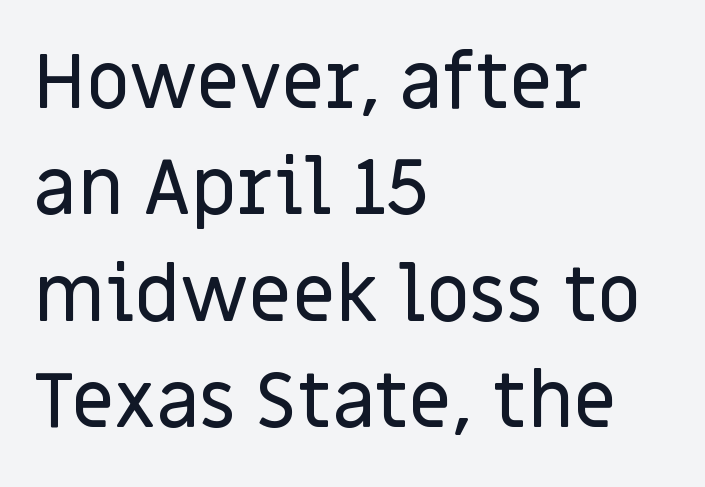
Q: Is the text italic (slanted)? A: No, it is upright.
Q: Is the typeface a serif or a sans-serif typeface? A: Sans-serif.
Q: Is the text underlined? A: No.
Q: How is the paragraph aligned? A: Left-aligned.
Q: Is the spacing between letters normal or unusually wide? A: Normal.
Q: Is the spacing between lines tight, normal or loose? A: Normal.
Q: Width (condensed, normal, or wide)? A: Normal.
Q: Stroke contrast? A: Low.
Q: x-height? A: Large.
Q: Monospaced? A: No.
